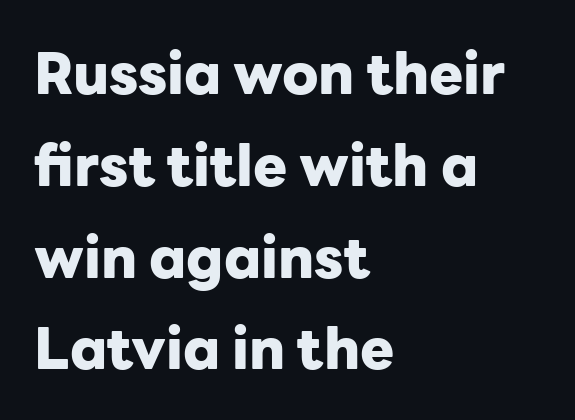
Q: Is the text bold? A: Yes.
Q: Is the text italic (slanted)? A: No, it is upright.
Q: Is the typeface a serif or a sans-serif typeface? A: Sans-serif.
Q: Is the text underlined? A: No.
Q: How is the paragraph aligned? A: Left-aligned.
Q: Is the spacing between letters normal or unusually wide? A: Normal.
Q: Is the spacing between lines tight, normal or loose? A: Normal.
Q: Width (condensed, normal, or wide)? A: Normal.
Q: Stroke contrast? A: Low.
Q: x-height? A: Medium.
Q: Monospaced? A: No.
